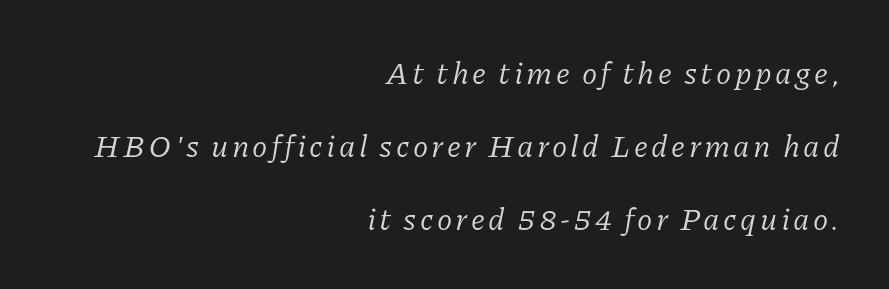
The image shows 31 px regular-weight serif type, italic (leaning right); set right-aligned, loose line spacing (2.35x), not underlined; low stroke contrast and a medium x-height.
